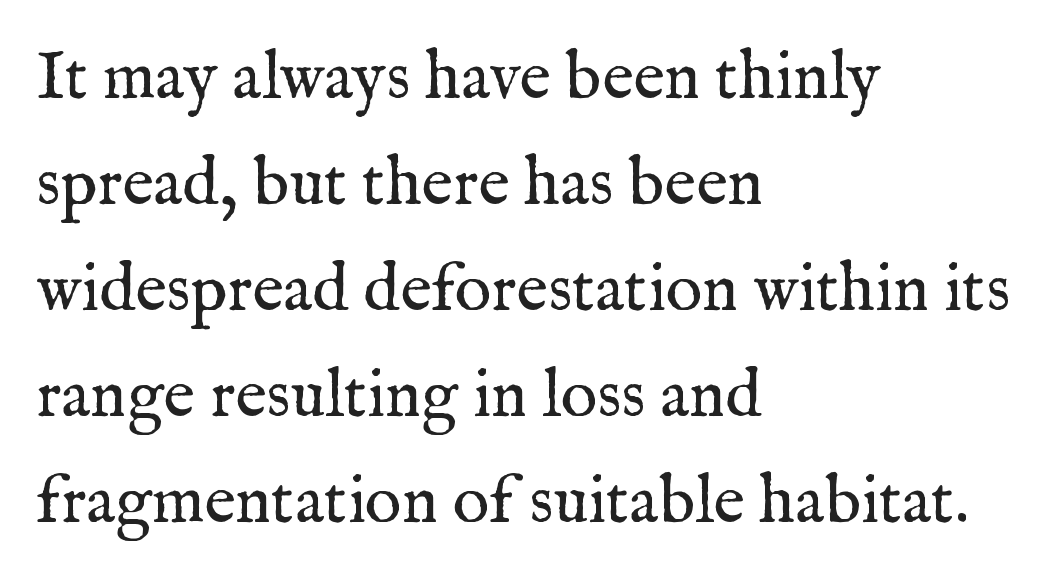
The image shows 68 px regular-weight serif type, upright; set left-aligned, normal line spacing (1.56x), normal letter spacing, not underlined; medium stroke contrast and a medium x-height.
